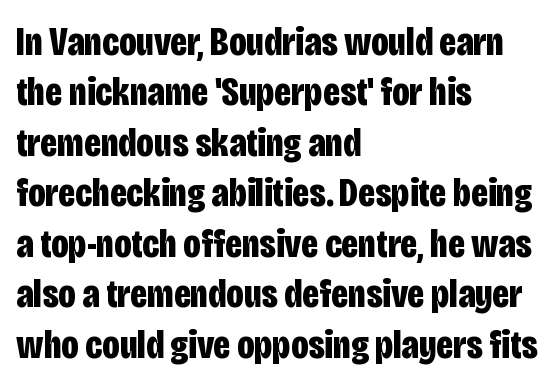
This sample uses a sans-serif face. Strong, thick strokes mark this as bold type. Underlining? Definitely not there. Style check: upright. The type is set solid horizontally, with unmodified tracking.
